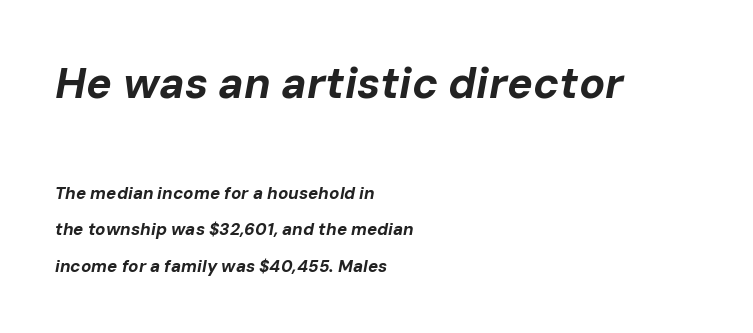
The image shows 43 px bold type, italic (leaning right); set left-aligned, loose line spacing (2.15x), normal letter spacing, not underlined; the first (top) block is 2.53x larger; low stroke contrast and a medium x-height.
